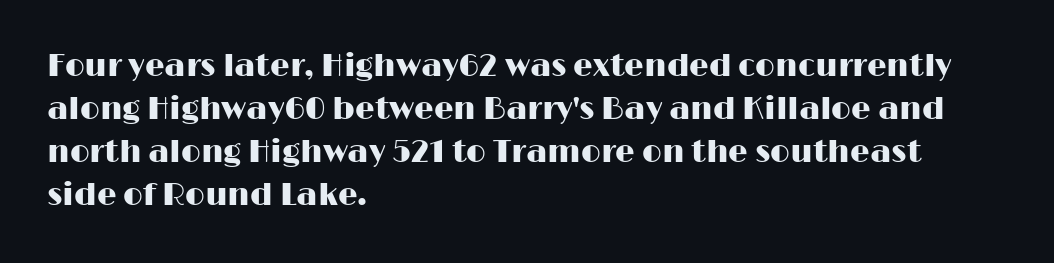
Q: Is the text italic (slanted)? A: No, it is upright.
Q: Is the typeface a serif or a sans-serif typeface? A: Sans-serif.
Q: Is the text underlined? A: No.
Q: How is the paragraph aligned? A: Left-aligned.
Q: Is the spacing between letters normal or unusually wide? A: Normal.
Q: Is the spacing between lines tight, normal or loose? A: Normal.
Q: Width (condensed, normal, or wide)? A: Wide.
Q: Stroke contrast? A: High.
Q: x-height? A: Medium.
Q: Monospaced? A: No.
